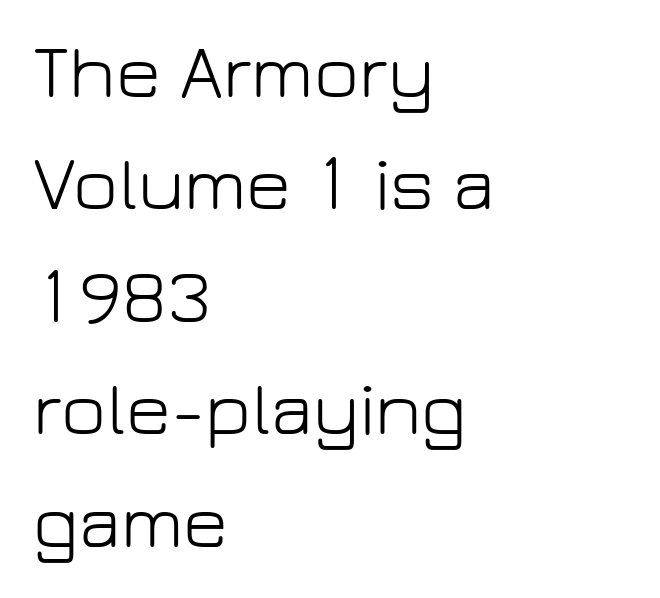
{"serif": "no", "italic": "no", "bold": "no", "weight": "light", "width": "normal", "stroke_contrast": "low", "x_height": "medium", "monospaced": "no", "underline": "no", "align": "left", "line_spacing": "normal", "line_spacing_ratio": 1.46, "letter_spacing": "normal", "letter_spacing_em": 0.0, "glyph_px": 77}
